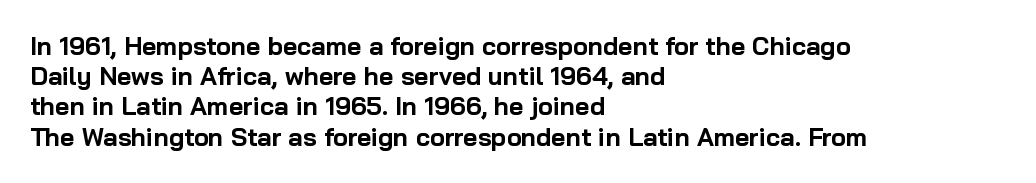
The image shows 25 px bold type, upright; set left-aligned, line spacing 1.21x, normal letter spacing, not underlined.
